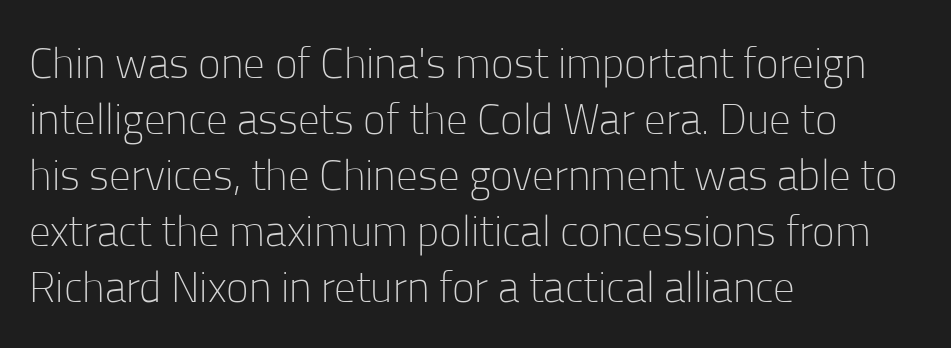
{"serif": "no", "italic": "no", "bold": "no", "weight": "light", "width": "normal", "stroke_contrast": "low", "x_height": "medium", "monospaced": "no", "underline": "no", "align": "left", "line_spacing": "normal", "line_spacing_ratio": 1.3, "letter_spacing": "normal", "letter_spacing_em": 0.0, "glyph_px": 43}
